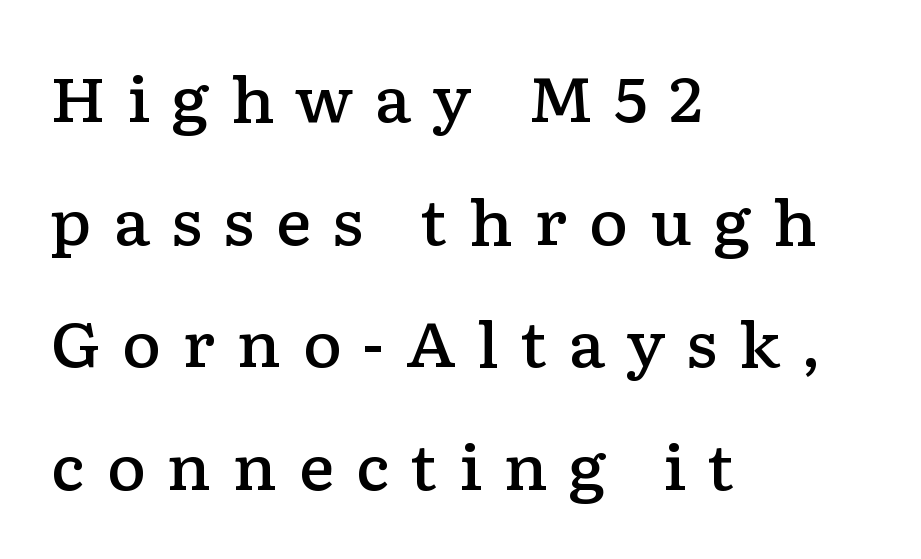
{"serif": "yes", "italic": "no", "bold": "semi", "weight": "semibold", "width": "wide", "stroke_contrast": "low", "x_height": "medium", "monospaced": "no", "underline": "no", "align": "left", "line_spacing": "loose", "line_spacing_ratio": 2.01, "letter_spacing": "wide", "letter_spacing_em": 0.34, "glyph_px": 61}
